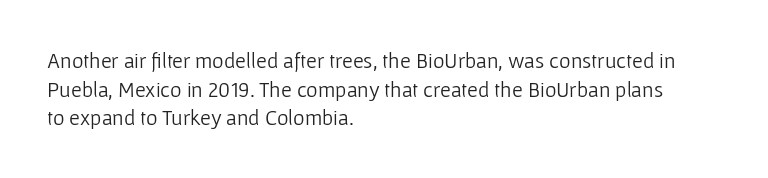
The image shows 22 px text type, upright; set left-aligned, normal line spacing (1.3x), normal letter spacing, not underlined.
